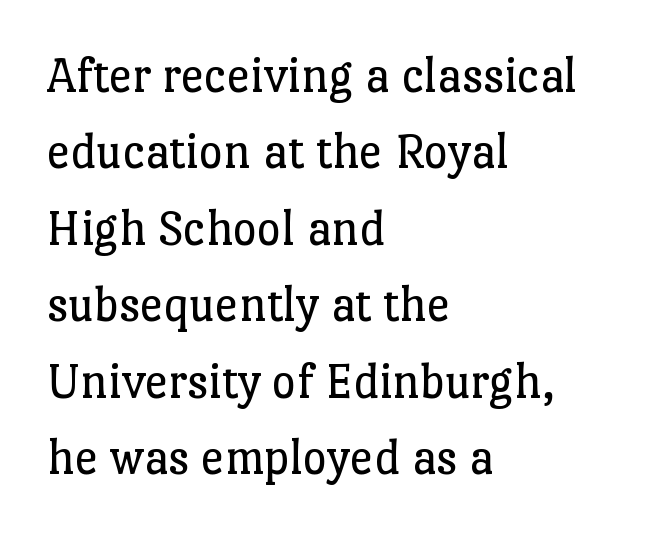
Q: Is the text bold? A: No.
Q: Is the text italic (slanted)? A: No, it is upright.
Q: Is the typeface a serif or a sans-serif typeface? A: Serif.
Q: Is the text underlined? A: No.
Q: How is the paragraph aligned? A: Left-aligned.
Q: Is the spacing between letters normal or unusually wide? A: Normal.
Q: Is the spacing between lines tight, normal or loose? A: Normal.
Q: Width (condensed, normal, or wide)? A: Normal.
Q: Stroke contrast? A: Low.
Q: x-height? A: Medium.
Q: Monospaced? A: No.
